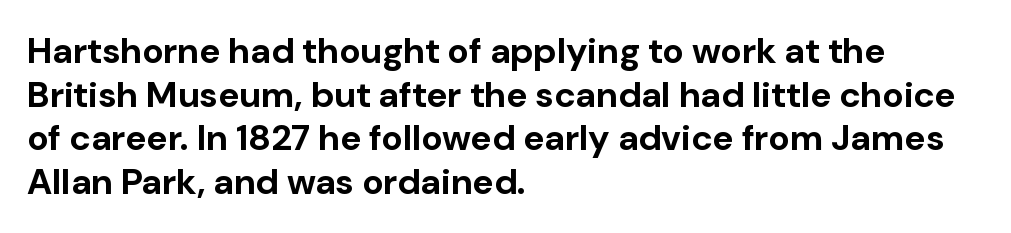
Which margin do the lines hug? The left one — the right edge is uneven. The typeface chosen for these lines omits serifs. Lines of text with bare space underneath. Typographic density is high because the face is bold. Ascenders rise straight up at ninety degrees. Tracking value appears to be zero — textbook default spacing.
